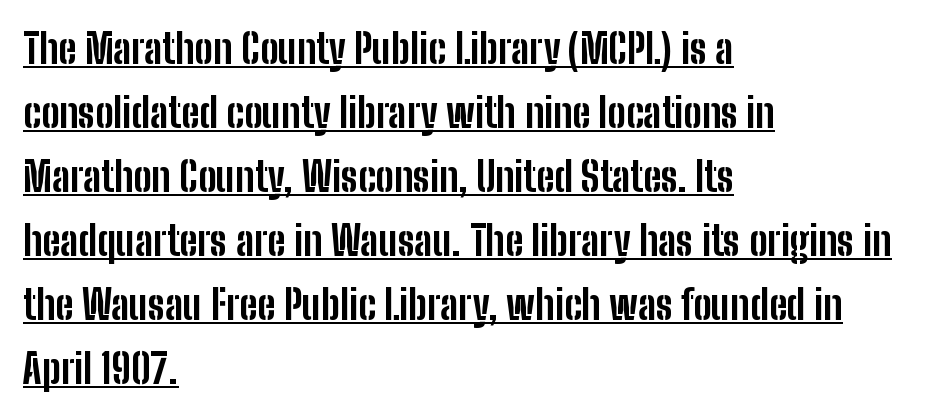
No italicization has been applied; the sample stays upright. Tracking value appears to be zero — textbook default spacing. Honestly, the underline is the first thing you notice here. Do the characters align in a grid? No, the font is proportional.
